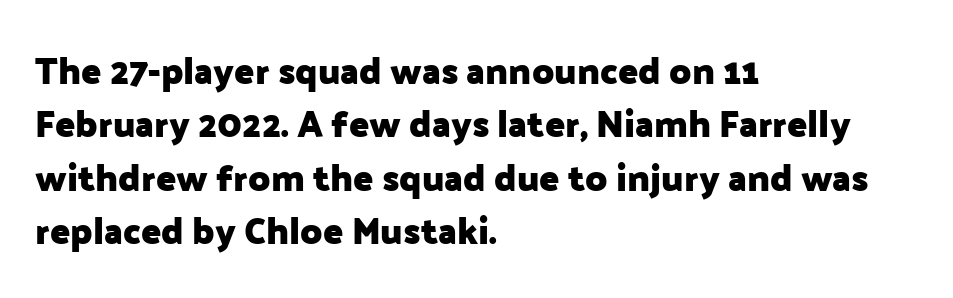
Set as a true bold cut, around the 700 mark. Regarding leading, the lines here are spaced in the standard way. The characters display no serif detailing; their extremities are plain. Visually the block forms a straight wall on the left and a jagged coastline on the right. These lines are rendered in a variable-pitch font.
